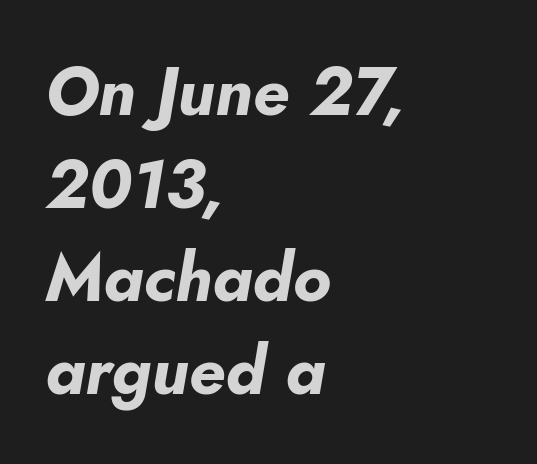
The image shows 67 px bold type, italic (leaning right); set left-aligned, normal line spacing (1.39x), normal letter spacing, not underlined; low stroke contrast and a small x-height.
